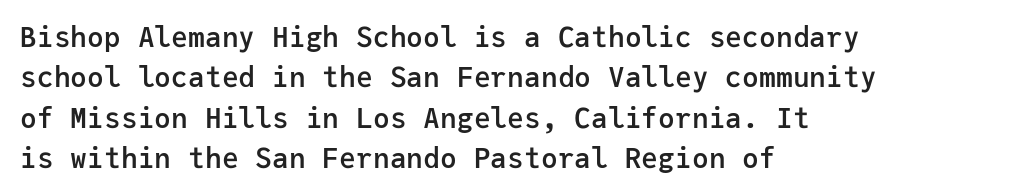
No extra tracking has been applied to these lines. If you drew a line through each stem, it would be perfectly vertical. Examine the stroke ends and you'll find no serifs. Which margin do the lines hug? The left one — the right edge is uneven. Fixed-width glyphs throughout — classic coding-font behaviour.
